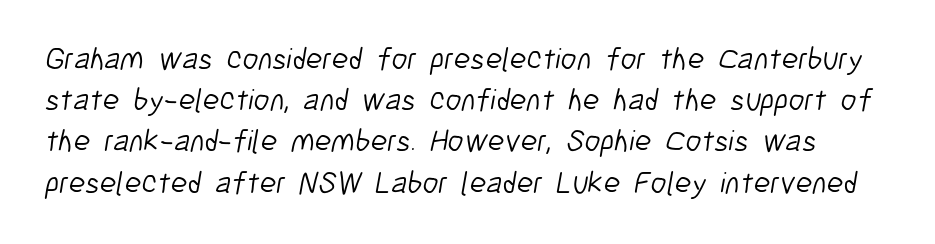
{"serif": "no", "bold": "no", "weight": "light", "width": "condensed", "stroke_contrast": "low", "x_height": "medium", "monospaced": "no", "underline": "no", "line_spacing": "normal", "line_spacing_ratio": 1.33, "letter_spacing": "normal", "letter_spacing_em": 0.0, "glyph_px": 31}
